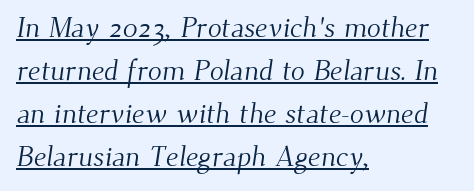
Normally led — the rows are evenly, conventionally spaced. Layout note: lines flush left. Descenders here cross a horizontal rule under the line. Compared with typical body copy, the letter spacing here is the same. The letters advance in unequal steps, a hallmark of proportional type.
